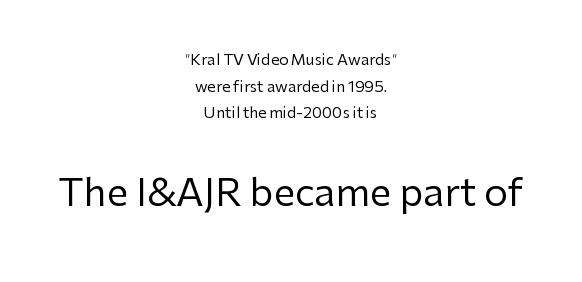
Q: Is the text bold? A: No.
Q: Is the text italic (slanted)? A: No, it is upright.
Q: Is the typeface a serif or a sans-serif typeface? A: Sans-serif.
Q: Is the text underlined? A: No.
Q: How is the paragraph aligned? A: Centered.
Q: Is the spacing between letters normal or unusually wide? A: Normal.
Q: Which block of text is set in a larger size, the first (top) or the second (bottom)? A: The second (bottom) one.
Q: Width (condensed, normal, or wide)? A: Normal.
Q: Stroke contrast? A: Low.
Q: x-height? A: Medium.
Q: Monospaced? A: No.
